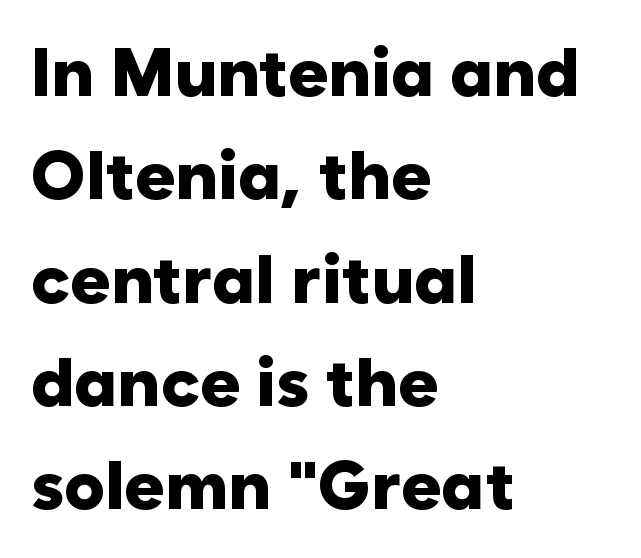
Q: Is the text bold? A: Yes.
Q: Is the text italic (slanted)? A: No, it is upright.
Q: Is the typeface a serif or a sans-serif typeface? A: Sans-serif.
Q: Is the text underlined? A: No.
Q: How is the paragraph aligned? A: Left-aligned.
Q: Is the spacing between letters normal or unusually wide? A: Normal.
Q: Is the spacing between lines tight, normal or loose? A: Normal.
Q: Width (condensed, normal, or wide)? A: Normal.
Q: Stroke contrast? A: Low.
Q: x-height? A: Medium.
Q: Monospaced? A: No.
